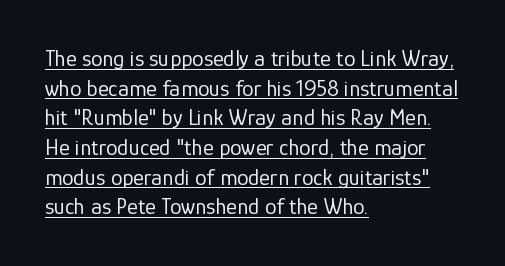
The image shows 23 px text type, upright; set left-aligned, normal line spacing (1.29x), normal letter spacing, underlined.
